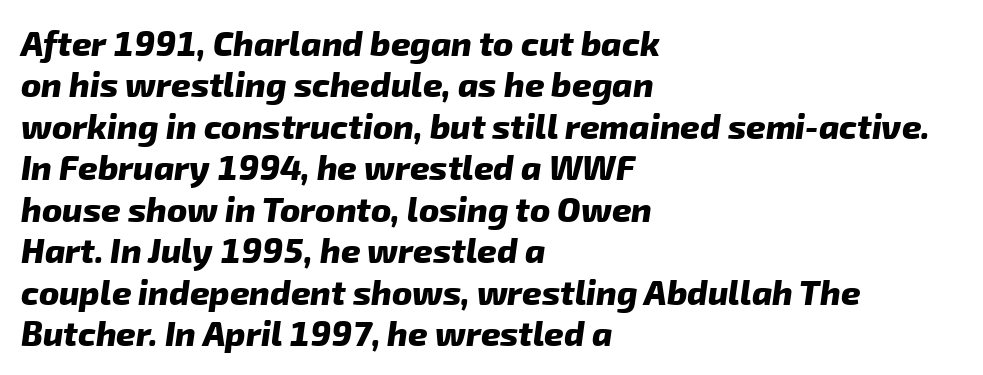
These lines are rendered in a variable-pitch font. Notice how the passage keeps a crisp vertical edge on the left only. Nobody touched the tracking dial on this one. Plain, unruled lines of type. Check where the strokes stop: nothing finishes them off — pure sans. As a designer I'd log this as weight 700, bold.
